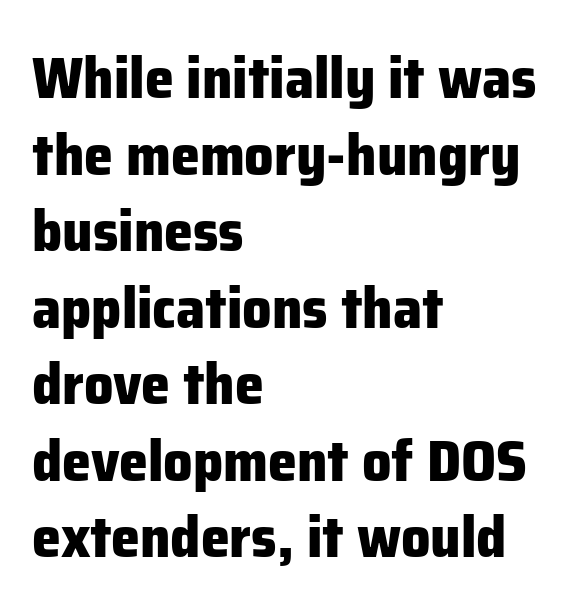
{"serif": "no", "italic": "no", "bold": "yes", "weight": "heavy", "width": "normal", "stroke_contrast": "low", "x_height": "medium", "monospaced": "no", "underline": "no", "align": "left", "line_spacing": "normal", "line_spacing_ratio": 1.32, "letter_spacing": "normal", "letter_spacing_em": 0.0, "glyph_px": 58}
